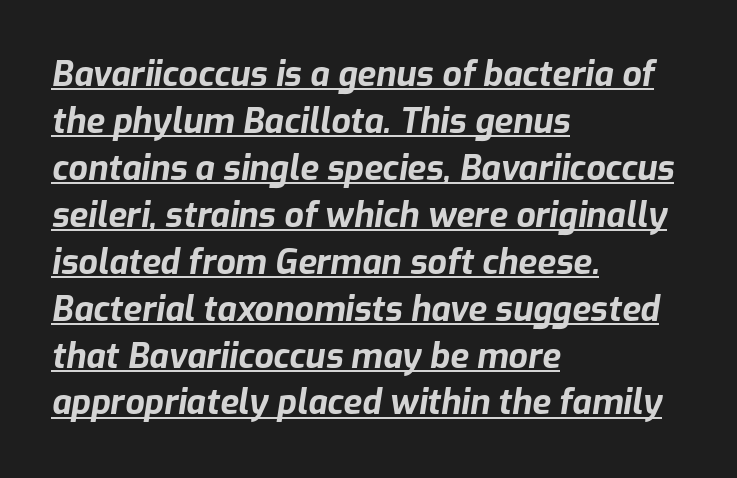
The image shows 34 px bold type, italic (leaning right); set left-aligned, normal line spacing (1.38x), normal letter spacing, underlined; low stroke contrast and a medium x-height.
